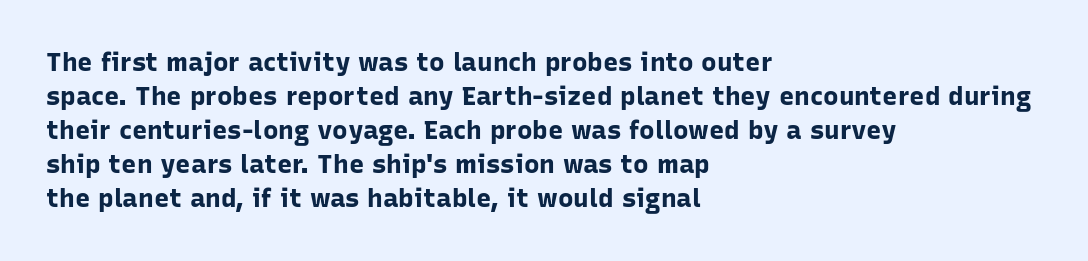
{"italic": "no", "bold": "yes", "underline": "no", "align": "left", "line_spacing": "normal", "line_spacing_ratio": 1.31, "letter_spacing": "normal", "letter_spacing_em": 0.0, "glyph_px": 26}
